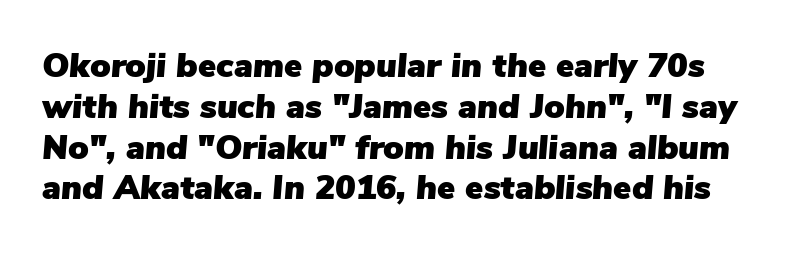
Q: Is the text italic (slanted)? A: Yes, it leans right by about 5 degrees.
Q: Is the text underlined? A: No.
Q: Is the spacing between letters normal or unusually wide? A: Normal.
Q: Width (condensed, normal, or wide)? A: Normal.
Q: Stroke contrast? A: Low.
Q: x-height? A: Medium.
Q: Monospaced? A: No.
